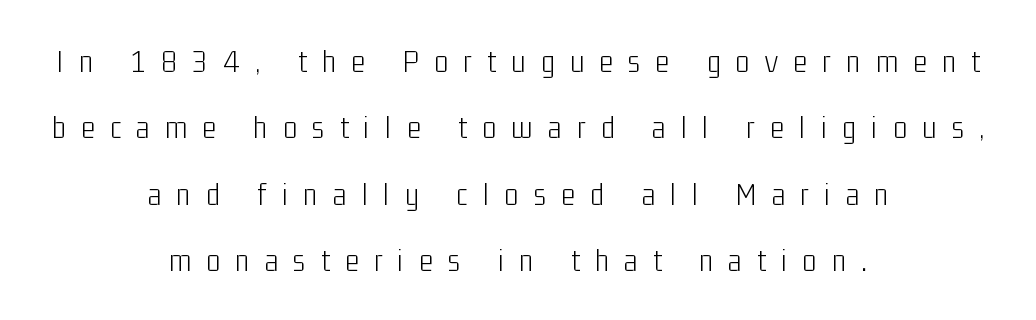
{"serif": "no", "italic": "no", "bold": "no", "weight": "light", "width": "condensed", "stroke_contrast": "low", "x_height": "medium", "monospaced": "no", "underline": "no", "align": "center", "line_spacing": "loose", "line_spacing_ratio": 2.01, "letter_spacing": "wide", "letter_spacing_em": 0.47, "glyph_px": 33}
